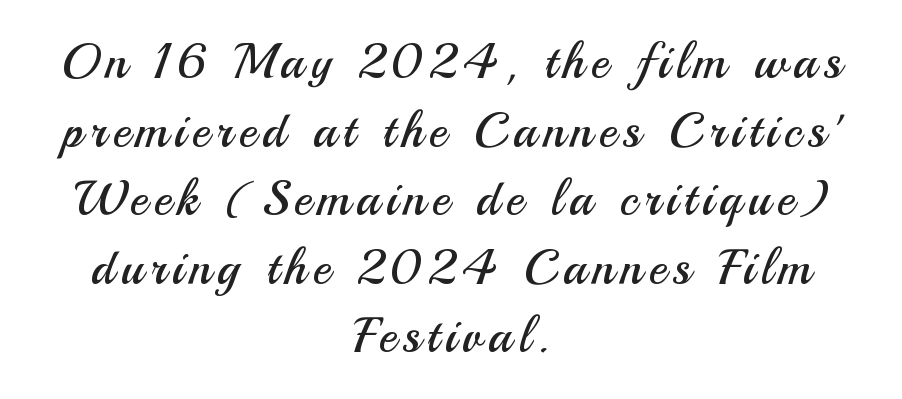
The image shows 49 px regular-weight sans-serif type; set centered, normal line spacing (1.4x), not underlined; medium stroke contrast and a small x-height.
